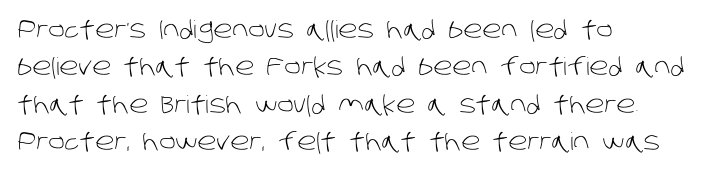
The image shows 24 px text type; set left-aligned, normal line spacing (1.56x), normal letter spacing, not underlined.
